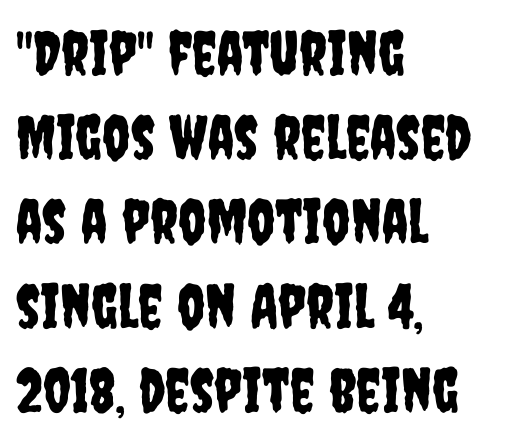
{"serif": "no", "italic": "no", "width": "condensed", "stroke_contrast": "low", "x_height": "large", "monospaced": "no", "underline": "no", "align": "left", "line_spacing": "normal", "line_spacing_ratio": 1.38, "letter_spacing": "normal", "letter_spacing_em": 0.0, "glyph_px": 61}
